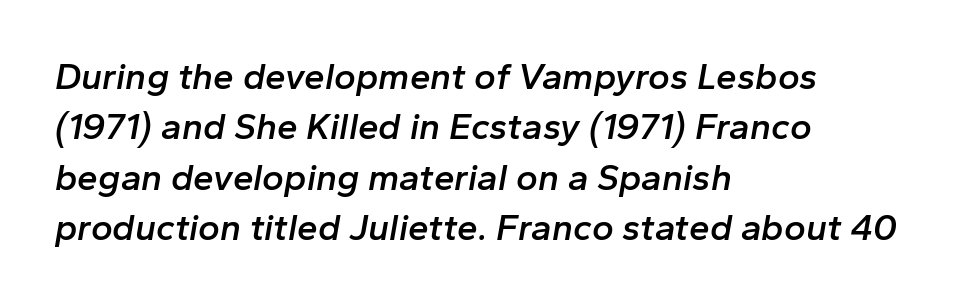
Q: Is the text bold? A: Semi-bold.
Q: Is the text italic (slanted)? A: Yes, it leans right by about 10 degrees.
Q: Is the text underlined? A: No.
Q: How is the paragraph aligned? A: Left-aligned.
Q: Is the spacing between letters normal or unusually wide? A: Normal.
Q: Is the spacing between lines tight, normal or loose? A: Normal.
Q: Width (condensed, normal, or wide)? A: Normal.
Q: Stroke contrast? A: Low.
Q: x-height? A: Medium.
Q: Monospaced? A: No.
